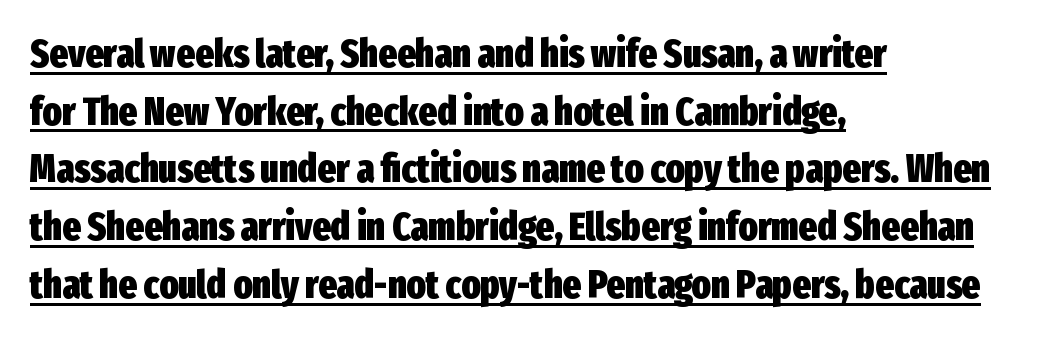
{"serif": "no", "italic": "no", "bold": "yes", "weight": "heavy", "width": "condensed", "stroke_contrast": "low", "x_height": "medium", "monospaced": "no", "underline": "yes", "align": "left", "line_spacing": "normal", "line_spacing_ratio": 1.48, "letter_spacing": "normal", "letter_spacing_em": 0.0, "glyph_px": 39}
